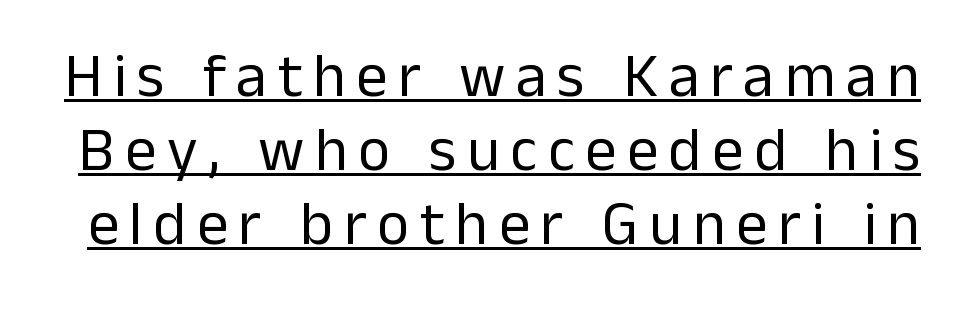
Think of a printed novel: that variable character pitch is what you see here. Every word sits above its own underline. The axis of the letterforms is exactly vertical. The characters display no serif detailing; their extremities are plain. Ink coverage per letter is moderate at most.
